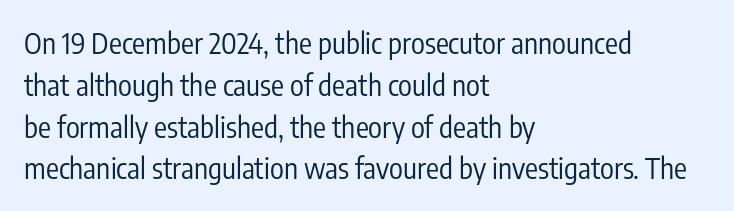
Vertically, the passage feels balanced, rows spaced as you'd expect. This sample uses plain, unmodified letter spacing. Character widths vary here, with narrow letters taking less room than wide ones. A bare baseline throughout the passage.
